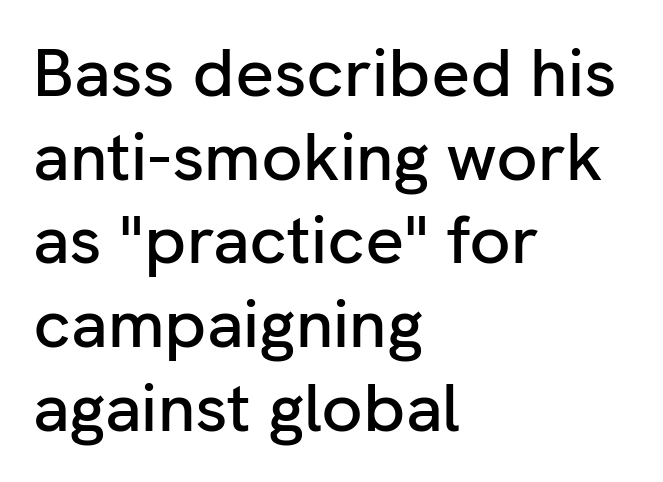
{"serif": "no", "italic": "no", "width": "normal", "stroke_contrast": "low", "x_height": "medium", "monospaced": "no", "underline": "no", "align": "left", "line_spacing_ratio": 1.23, "letter_spacing": "normal", "letter_spacing_em": 0.0, "glyph_px": 68}
